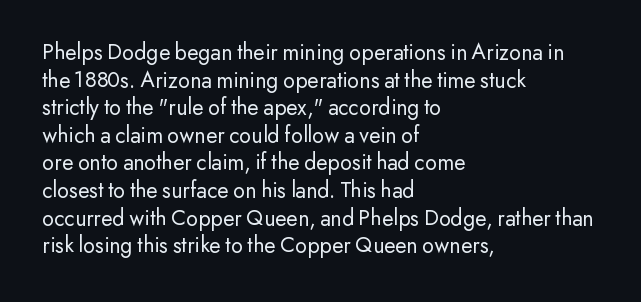
Q: Is the text bold? A: No.
Q: Is the text italic (slanted)? A: No, it is upright.
Q: Is the text underlined? A: No.
Q: How is the paragraph aligned? A: Left-aligned.
Q: Is the spacing between letters normal or unusually wide? A: Normal.
